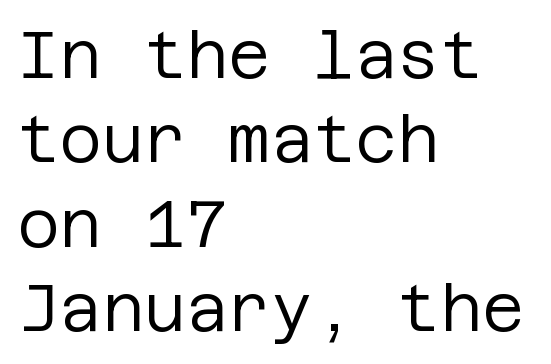
Q: Is the text bold? A: No.
Q: Is the text italic (slanted)? A: No, it is upright.
Q: Is the typeface a serif or a sans-serif typeface? A: Sans-serif.
Q: Is the text underlined? A: No.
Q: How is the paragraph aligned? A: Left-aligned.
Q: Is the spacing between letters normal or unusually wide? A: Normal.
Q: Is the spacing between lines tight, normal or loose? A: Normal.
Q: Width (condensed, normal, or wide)? A: Normal.
Q: Stroke contrast? A: Low.
Q: x-height? A: Large.
